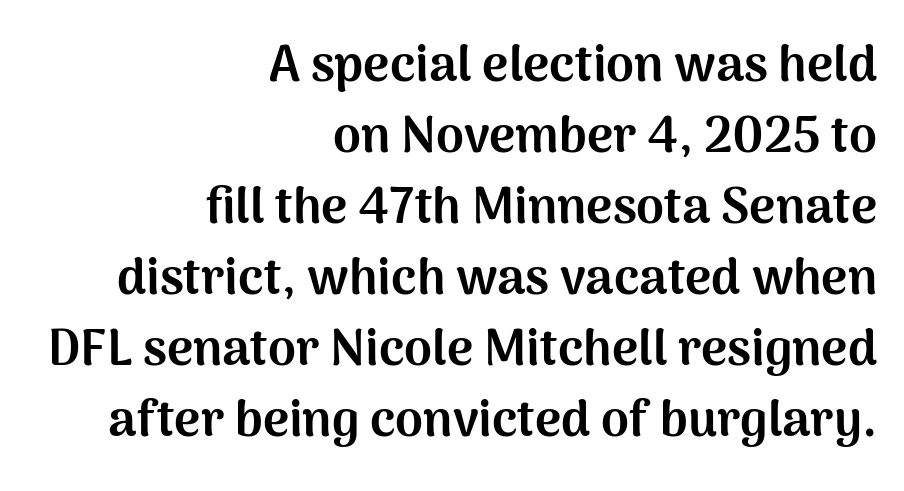
Q: Is the text bold? A: Yes.
Q: Is the text italic (slanted)? A: No, it is upright.
Q: Is the typeface a serif or a sans-serif typeface? A: Sans-serif.
Q: Is the text underlined? A: No.
Q: How is the paragraph aligned? A: Right-aligned.
Q: Is the spacing between letters normal or unusually wide? A: Normal.
Q: Is the spacing between lines tight, normal or loose? A: Normal.
Q: Width (condensed, normal, or wide)? A: Normal.
Q: Stroke contrast? A: Medium.
Q: x-height? A: Medium.
Q: Monospaced? A: No.
